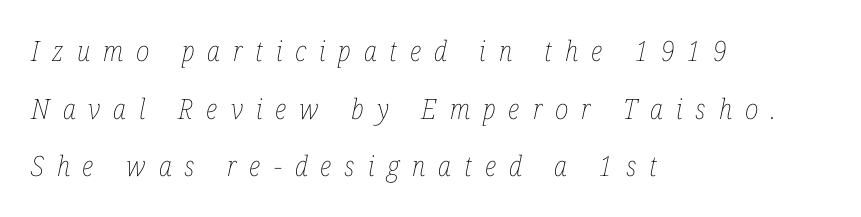
Q: Is the text bold? A: No.
Q: Is the text italic (slanted)? A: Yes, it leans right by about 12 degrees.
Q: Is the text underlined? A: No.
Q: How is the paragraph aligned? A: Left-aligned.
Q: Is the spacing between letters normal or unusually wide? A: Unusually wide.
Q: Is the spacing between lines tight, normal or loose? A: Loose.
Q: Width (condensed, normal, or wide)? A: Condensed.
Q: Stroke contrast? A: Low.
Q: x-height? A: Medium.
Q: Monospaced? A: No.
